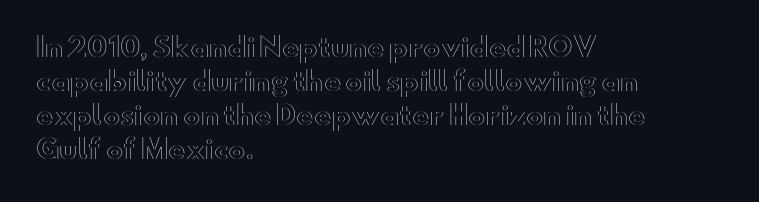
The passage is arranged the way most books set body copy — flush left. This is roman type, the default non-slanted kind. The rows are spaced the way most documents space them. The letterforms sit shoulder to shoulder at normal distance. Honestly, there is no underline to notice here at all.
